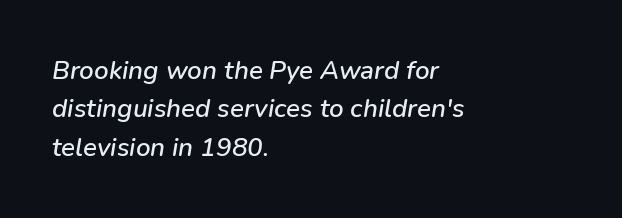
The image shows 26 px text type, italic (leaning right); set left-aligned, normal line spacing (1.48x), normal letter spacing, not underlined.
